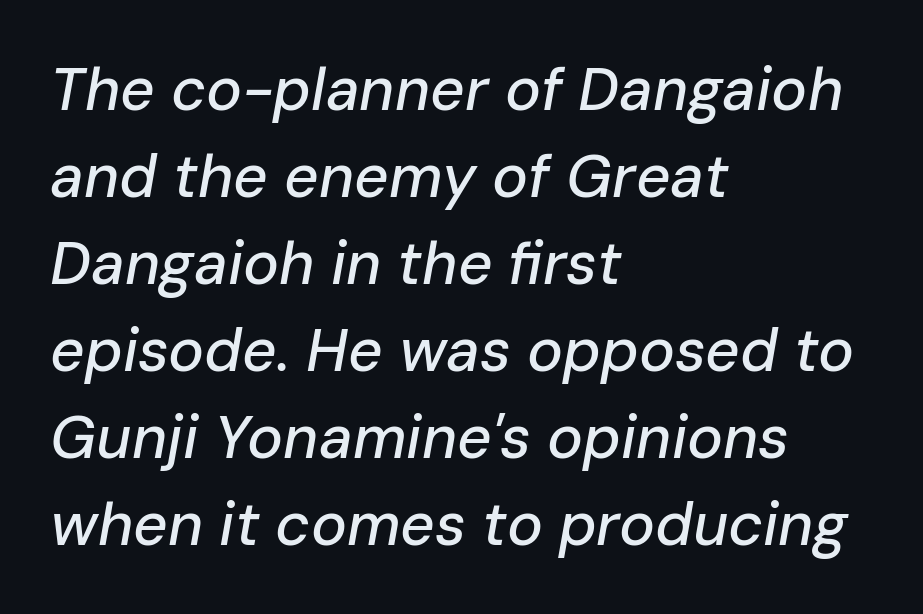
The image shows 60 px text type, italic (leaning right); set left-aligned, normal line spacing (1.45x), normal letter spacing, not underlined; low stroke contrast and a medium x-height.
